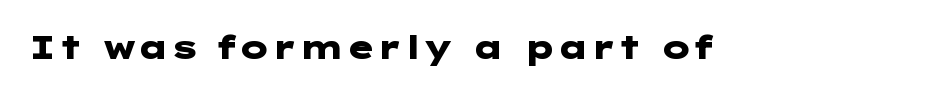
The image shows 32 px heavy, wide sans-serif type, upright; set normal letter spacing, not underlined; low stroke contrast and a medium x-height.
